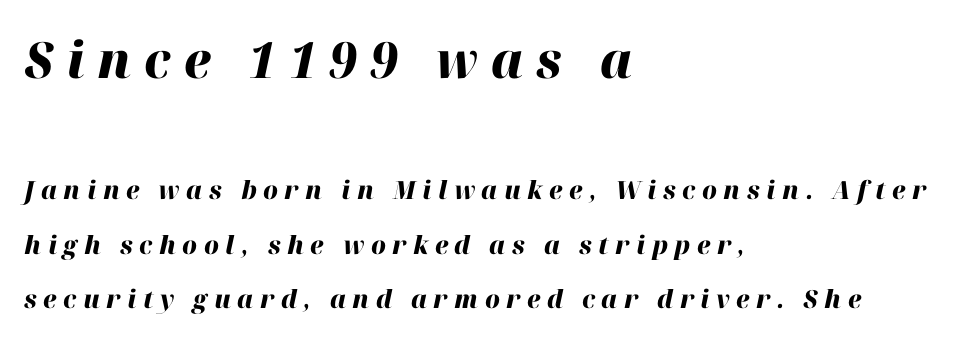
Does the copy run flush right? No — it runs flush left. Beneath every word, the page is bare. In this sample the first text group is rendered at the bigger scale. This is heavy type, rendered in bold.
